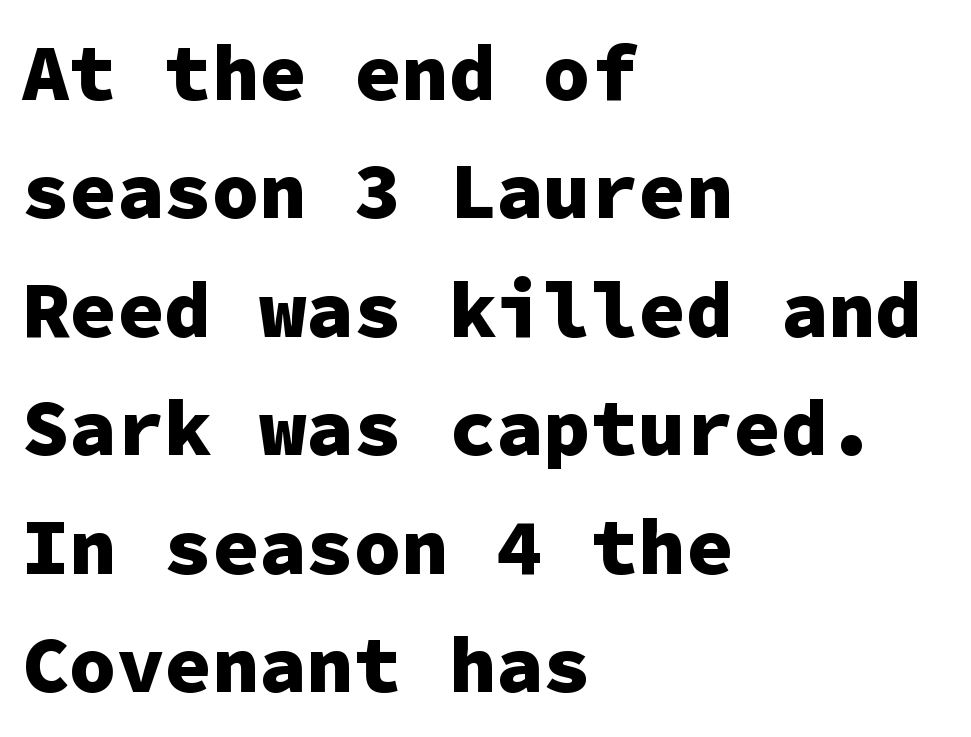
The image shows 79 px heavy sans-serif type, upright, monospaced; set left-aligned, normal line spacing (1.5x), normal letter spacing, not underlined; low stroke contrast and a medium x-height.
